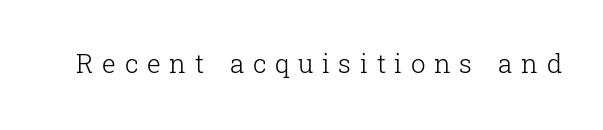
Q: Is the text bold? A: No.
Q: Is the text italic (slanted)? A: No, it is upright.
Q: Is the text underlined? A: No.
Q: Is the spacing between letters normal or unusually wide? A: Unusually wide.
